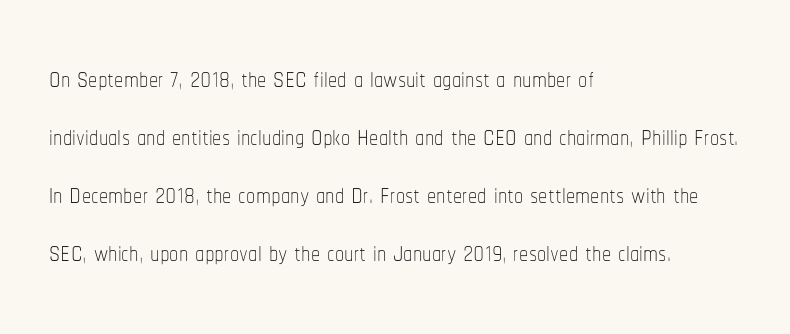
{"italic": "no", "bold": "no", "weight": "thin", "width": "condensed", "stroke_contrast": "low", "x_height": "medium", "monospaced": "no", "underline": "no", "align": "left", "line_spacing": "normal", "line_spacing_ratio": 1.57, "letter_spacing": "normal", "letter_spacing_em": 0.0, "glyph_px": 37}
